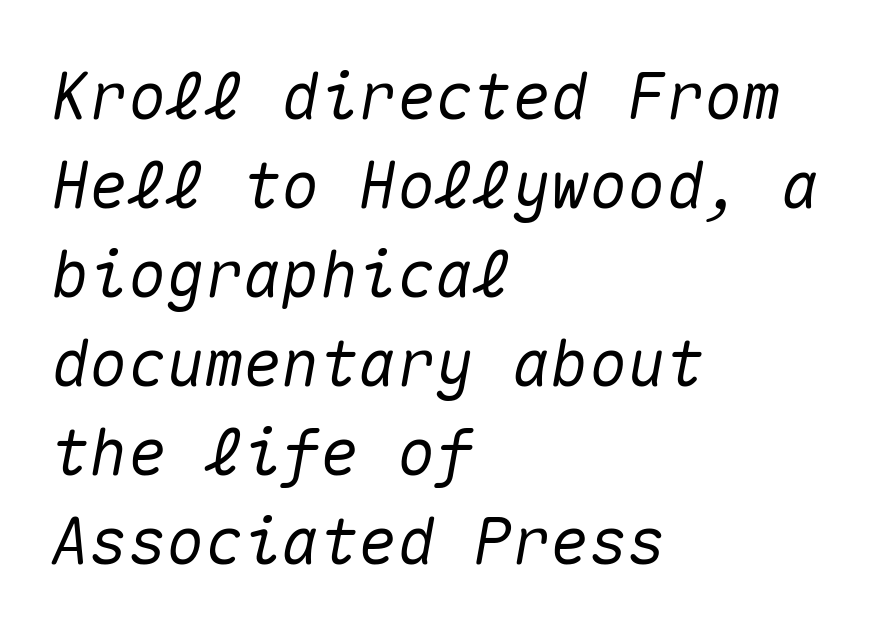
{"italic": "yes", "lean": "right", "slant_degrees": 10, "width": "normal", "stroke_contrast": "medium", "x_height": "medium", "monospaced": "yes", "underline": "no", "align": "left", "line_spacing": "normal", "line_spacing_ratio": 1.39, "letter_spacing": "normal", "letter_spacing_em": 0.0, "glyph_px": 64}
